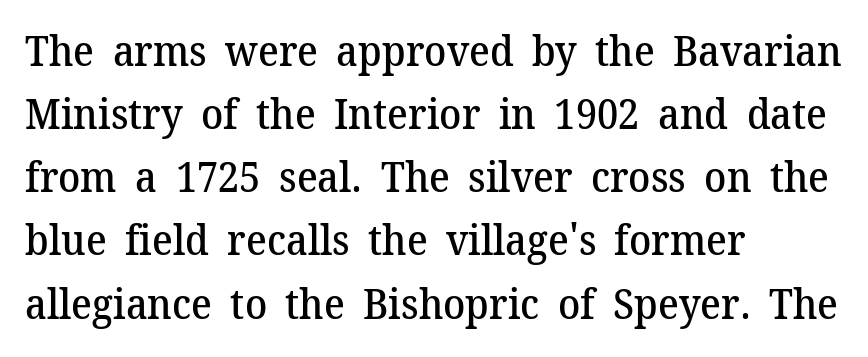
The image shows 41 px semibold serif type, upright; set left-aligned, normal line spacing (1.54x), normal letter spacing, not underlined; medium stroke contrast and a medium x-height.
